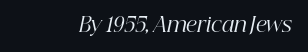
Words appear dense and cohesive because spacing is normal. The area under the type is left untouched. The strokes are not fattened; the text isn't bold. The whole block is typeset with a tilt.
